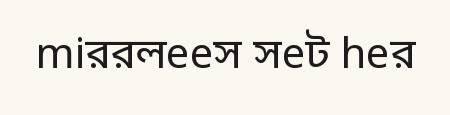
The image shows 42 px regular-weight sans-serif type, upright; set normal letter spacing, not underlined; low stroke contrast and a medium x-height.
